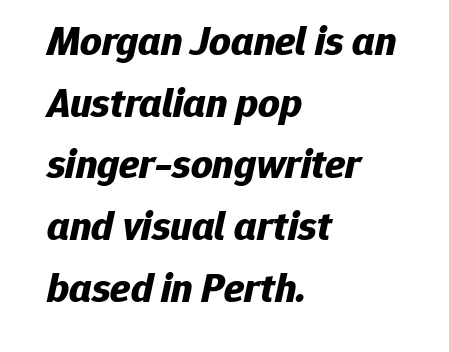
Q: Is the text bold? A: Yes.
Q: Is the text italic (slanted)? A: Yes, it leans right by about 12 degrees.
Q: Is the text underlined? A: No.
Q: How is the paragraph aligned? A: Left-aligned.
Q: Is the spacing between letters normal or unusually wide? A: Normal.
Q: Is the spacing between lines tight, normal or loose? A: Normal.
Q: Width (condensed, normal, or wide)? A: Normal.
Q: Stroke contrast? A: Low.
Q: x-height? A: Medium.
Q: Monospaced? A: No.
